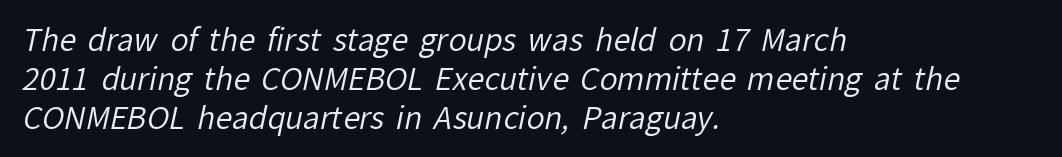
Q: Is the text bold? A: No.
Q: Is the typeface a serif or a sans-serif typeface? A: Sans-serif.
Q: Is the text underlined? A: No.
Q: How is the paragraph aligned? A: Left-aligned.
Q: Is the spacing between letters normal or unusually wide? A: Normal.
Q: Is the spacing between lines tight, normal or loose? A: Normal.
Q: Width (condensed, normal, or wide)? A: Normal.
Q: Stroke contrast? A: Low.
Q: x-height? A: Medium.
Q: Monospaced? A: No.
